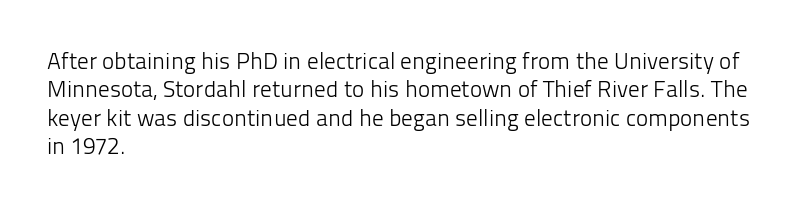
Nobody touched the tracking dial on this one. Visually the block forms a straight wall on the left and a jagged coastline on the right. Posture: upright roman. Beneath every word, the page is bare.
